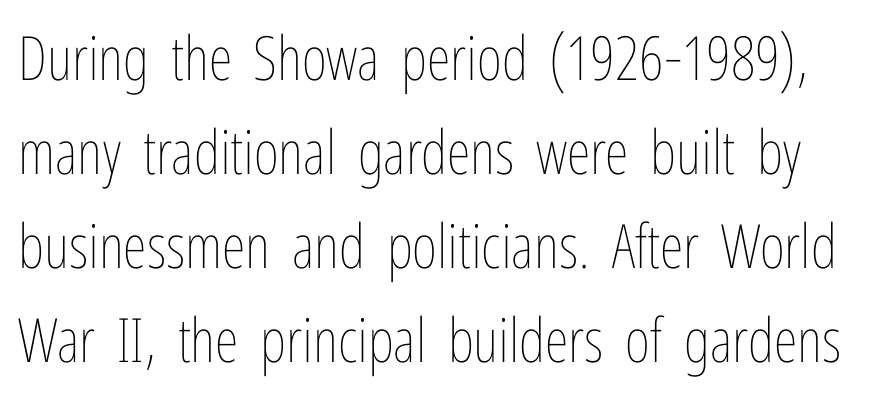
The image shows 61 px thin, condensed type, upright; set normal line spacing (1.54x), normal letter spacing, not underlined; low stroke contrast and a medium x-height.
